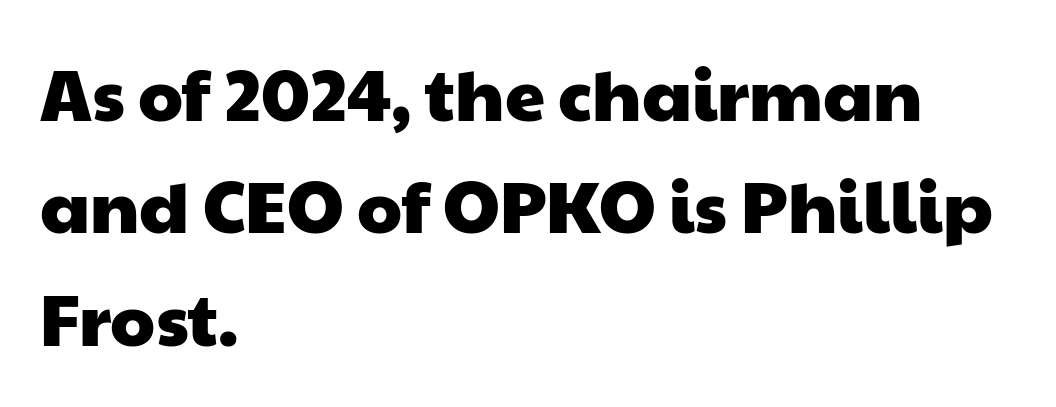
{"serif": "no", "width": "wide", "stroke_contrast": "low", "x_height": "medium", "monospaced": "no", "underline": "no", "align": "left", "line_spacing": "normal", "line_spacing_ratio": 1.56, "letter_spacing": "normal", "letter_spacing_em": 0.0, "glyph_px": 72}
